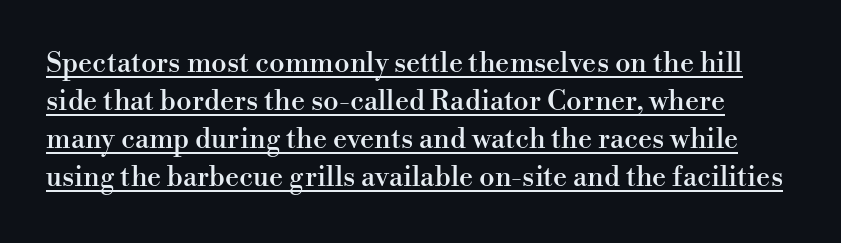
The image shows 28 px serif type, upright; set normal line spacing (1.36x), normal letter spacing, underlined; high stroke contrast and a small x-height.
